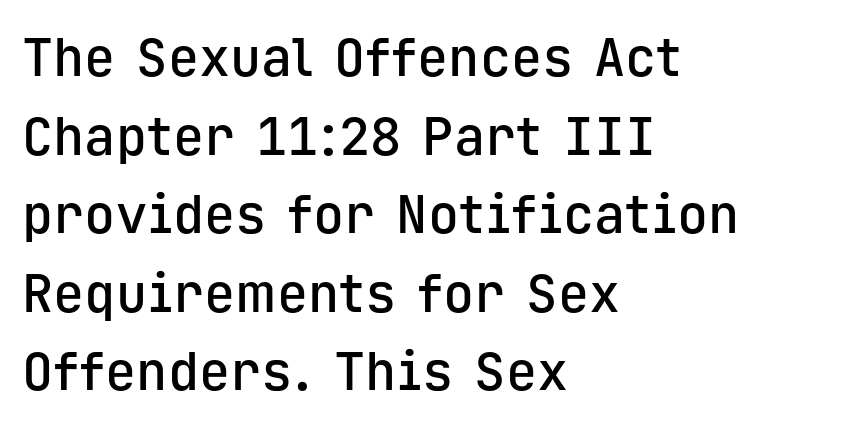
{"serif": "no", "italic": "no", "bold": "semi", "weight": "semibold", "width": "normal", "stroke_contrast": "low", "x_height": "medium", "monospaced": "yes", "underline": "no", "align": "left", "line_spacing": "normal", "line_spacing_ratio": 1.51, "letter_spacing": "normal", "letter_spacing_em": 0.0, "glyph_px": 52}
